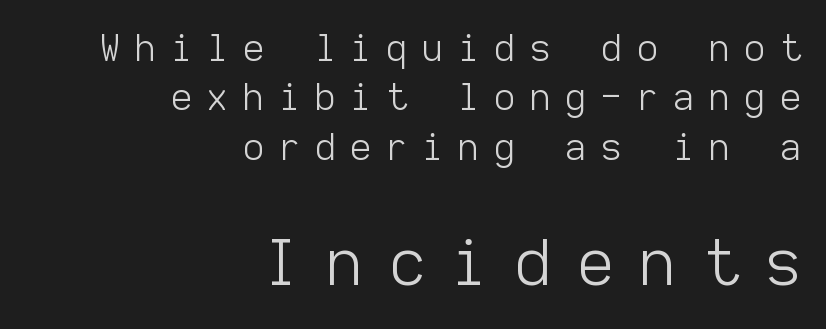
Q: Is the text bold? A: No.
Q: Is the text italic (slanted)? A: No, it is upright.
Q: Is the typeface a serif or a sans-serif typeface? A: Sans-serif.
Q: Is the text underlined? A: No.
Q: How is the paragraph aligned? A: Right-aligned.
Q: Is the spacing between letters normal or unusually wide? A: Unusually wide.
Q: Is the spacing between lines tight, normal or loose? A: Normal.
Q: Which block of text is set in a larger size, the first (top) or the second (bottom)? A: The second (bottom) one.
Q: Width (condensed, normal, or wide)? A: Normal.
Q: Stroke contrast? A: Low.
Q: x-height? A: Medium.
Q: Monospaced? A: Yes.
